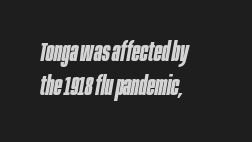
Q: Is the text bold? A: Yes.
Q: Is the text italic (slanted)? A: Yes, it leans right by about 10 degrees.
Q: Is the text underlined? A: No.
Q: How is the paragraph aligned? A: Left-aligned.
Q: Is the spacing between letters normal or unusually wide? A: Normal.
Q: Is the spacing between lines tight, normal or loose? A: Normal.
